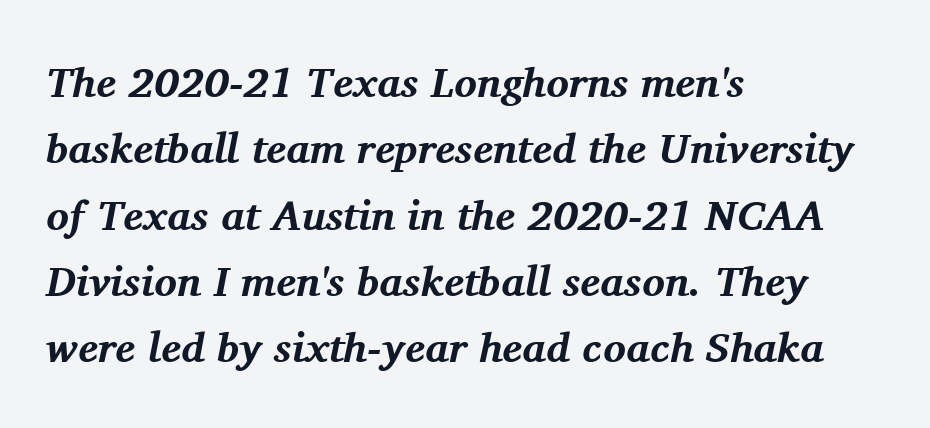
Compared with a centered layout, this one pins lines to the left instead. The passage shown is not underscored anywhere. Is this a fixed-width face? No — the glyphs have proportional, varying widths. Quick note: italic.
